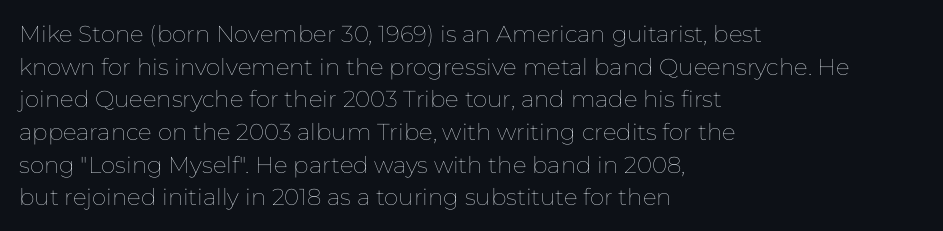
The image shows 23 px text type, upright; set left-aligned, normal line spacing (1.42x), normal letter spacing, not underlined.
